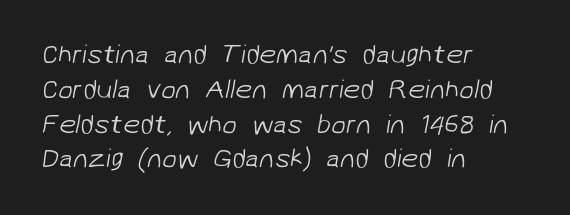
This rendering uses left alignment, leaving the right contour irregular. The cut favours lightness, reaching ordinary text weight at its darkest. Just letters on the line, the space beneath them empty. Inter-character spacing is left at the font's built-in metrics. Normally led — the rows are evenly, conventionally spaced.
